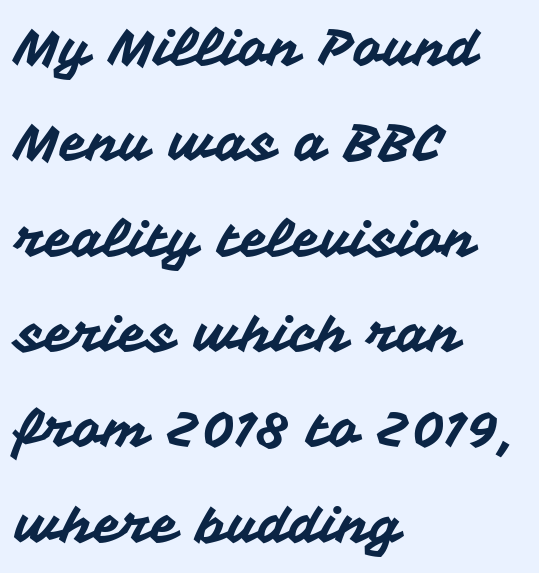
Q: Is the text italic (slanted)? A: Yes.
Q: Is the typeface a serif or a sans-serif typeface? A: Sans-serif.
Q: Is the text underlined? A: No.
Q: How is the paragraph aligned? A: Left-aligned.
Q: Is the spacing between letters normal or unusually wide? A: Normal.
Q: Width (condensed, normal, or wide)? A: Normal.
Q: Stroke contrast? A: Medium.
Q: x-height? A: Medium.
Q: Monospaced? A: No.
